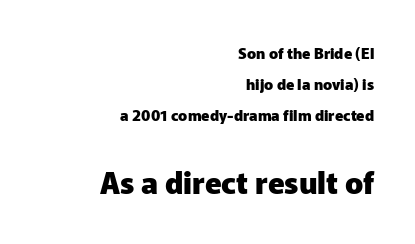
The image shows 30 px heavy sans-serif type, upright; set right-aligned, loose line spacing (2.08x), normal letter spacing, not underlined; the second (bottom) block is 2.0x larger; low stroke contrast and a medium x-height.
